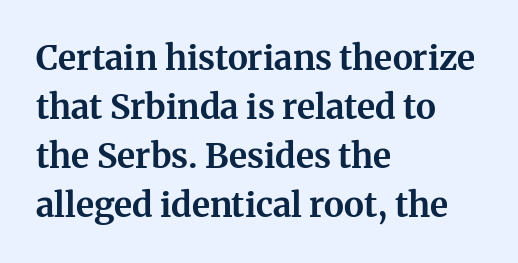
Q: Is the text bold? A: Yes.
Q: Is the text italic (slanted)? A: No, it is upright.
Q: Is the typeface a serif or a sans-serif typeface? A: Serif.
Q: Is the text underlined? A: No.
Q: How is the paragraph aligned? A: Left-aligned.
Q: Is the spacing between letters normal or unusually wide? A: Normal.
Q: Is the spacing between lines tight, normal or loose? A: Normal.
Q: Width (condensed, normal, or wide)? A: Normal.
Q: Stroke contrast? A: Medium.
Q: x-height? A: Medium.
Q: Monospaced? A: No.
